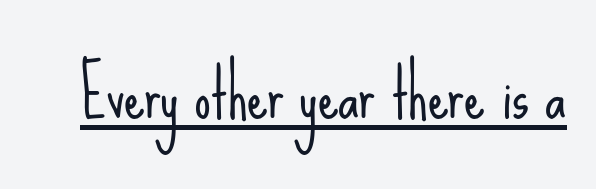
The image shows 66 px light, condensed sans-serif type, upright; set normal letter spacing, underlined; low stroke contrast and a small x-height.
